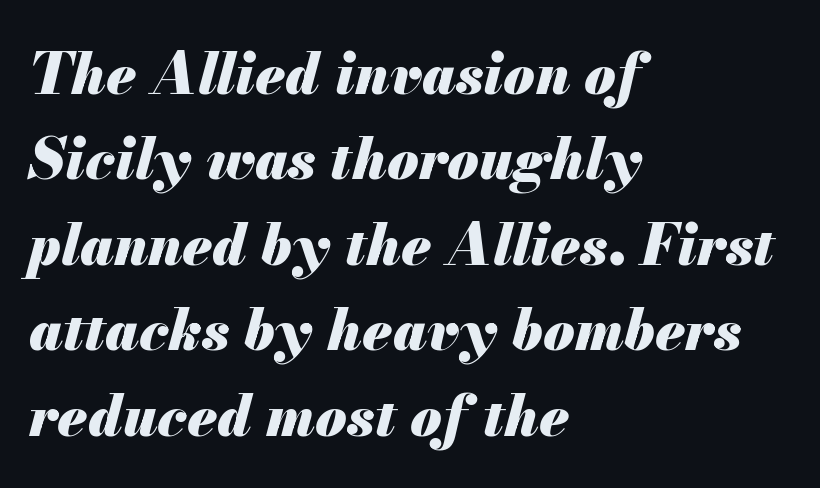
{"italic": "yes", "lean": "right", "slant_degrees": 13, "bold": "yes", "weight": "heavy", "width": "normal", "stroke_contrast": "medium", "x_height": "small", "monospaced": "no", "underline": "no", "align": "left", "line_spacing": "normal", "line_spacing_ratio": 1.5, "letter_spacing": "normal", "letter_spacing_em": 0.0, "glyph_px": 57}
